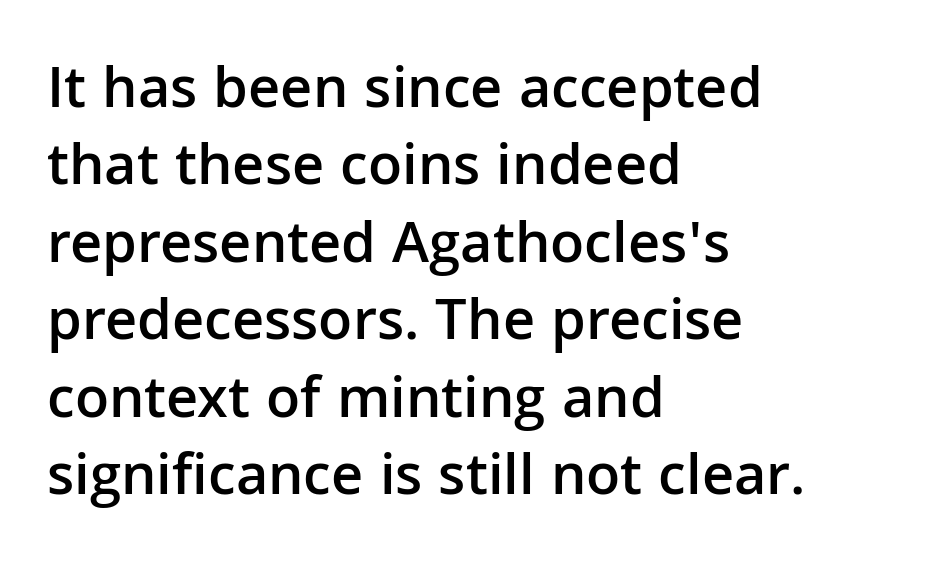
{"serif": "no", "italic": "no", "bold": "semi", "weight": "semibold", "width": "normal", "stroke_contrast": "low", "x_height": "medium", "monospaced": "no", "underline": "no", "align": "left", "line_spacing": "normal", "line_spacing_ratio": 1.29, "letter_spacing": "normal", "letter_spacing_em": 0.0, "glyph_px": 60}
